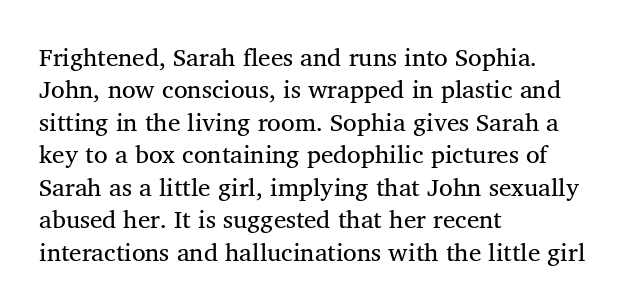
The words here are not underlined. Whoever set this chose a conventional vertical rhythm. Honestly, the letter spacing is just normal — you wouldn't notice it. Tall strokes in this sample are plumb rather than angled. Compared with a centered layout, this one pins lines to the left instead. The weight tops out at a normal text grade.
